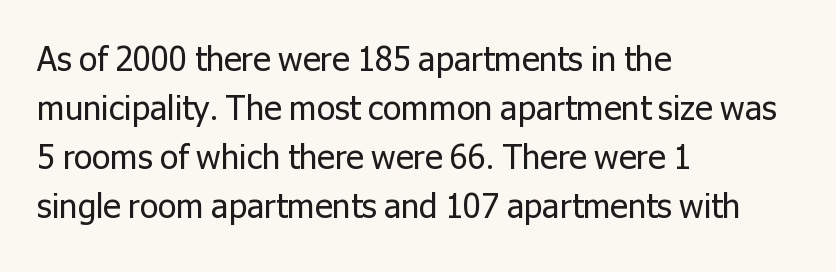
Observe the absence of serifs on each vertical stroke in this sample. Think of a printed novel: that variable character pitch is what you see here. The lines are quadded left. Here the glyphs are tracked normally, forming tight word shapes. Caption: face not bold, strokes unweighted.
